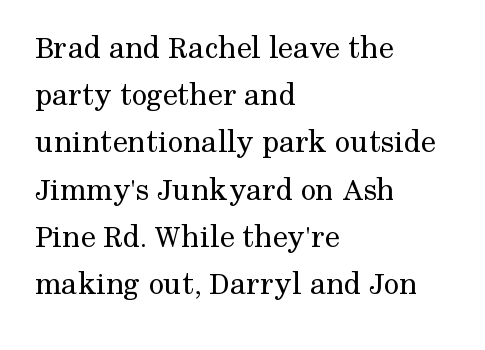
Vertical spacing — default. Check where the strokes stop: tiny serifs finish them off. Which margin do the lines hug? The left one — the right edge is uneven. Check the space under the baseline: it is left empty. Ordinary non-slanted type is in use. Caption: face not bold, strokes unweighted.
